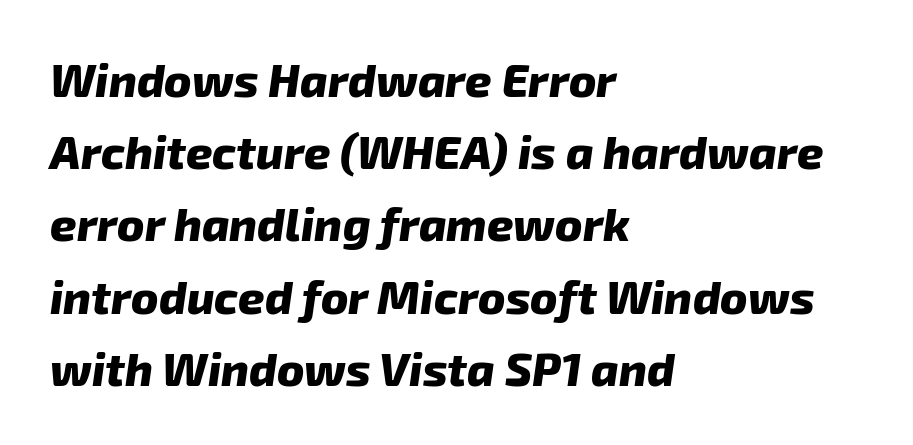
The image shows 46 px heavy sans-serif type; set left-aligned, normal line spacing (1.57x), normal letter spacing, not underlined; low stroke contrast and a medium x-height.
